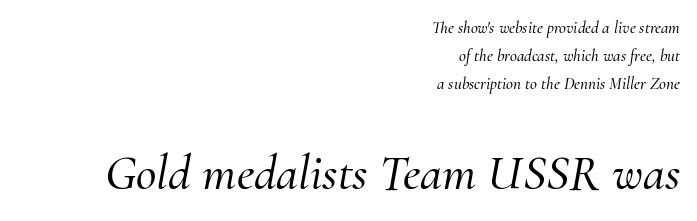
Q: Is the text italic (slanted)? A: Yes, it leans right by about 10 degrees.
Q: Is the typeface a serif or a sans-serif typeface? A: Serif.
Q: Is the text underlined? A: No.
Q: How is the paragraph aligned? A: Right-aligned.
Q: Is the spacing between letters normal or unusually wide? A: Normal.
Q: Is the spacing between lines tight, normal or loose? A: Normal.
Q: Which block of text is set in a larger size, the first (top) or the second (bottom)? A: The second (bottom) one.
Q: Width (condensed, normal, or wide)? A: Normal.
Q: Stroke contrast? A: Medium.
Q: x-height? A: Small.
Q: Monospaced? A: No.
